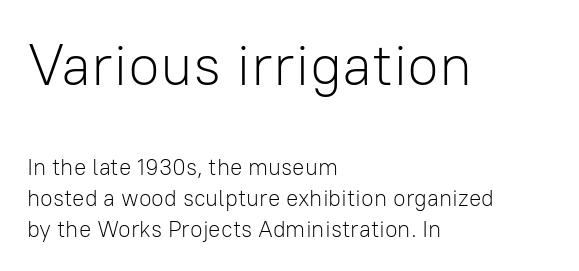
Q: Is the text bold? A: No.
Q: Is the text italic (slanted)? A: No, it is upright.
Q: Is the typeface a serif or a sans-serif typeface? A: Sans-serif.
Q: Is the text underlined? A: No.
Q: How is the paragraph aligned? A: Left-aligned.
Q: Is the spacing between letters normal or unusually wide? A: Normal.
Q: Is the spacing between lines tight, normal or loose? A: Normal.
Q: Which block of text is set in a larger size, the first (top) or the second (bottom)? A: The first (top) one.
Q: Width (condensed, normal, or wide)? A: Normal.
Q: Stroke contrast? A: Low.
Q: x-height? A: Medium.
Q: Monospaced? A: No.
